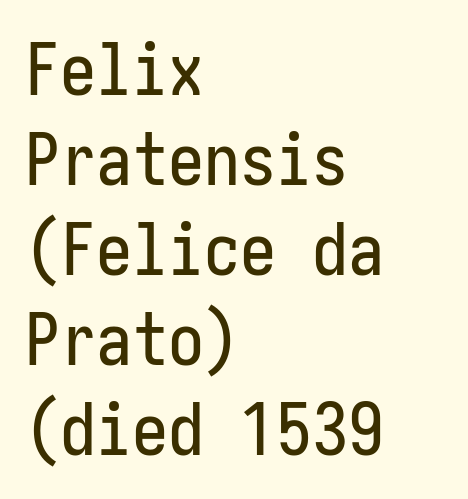
Characters remain perfectly vertical along every line. Evenly set lines give the paragraph a standard silhouette. Typographically, this falls in the sans-serif category. Bare-footed words on every line.
